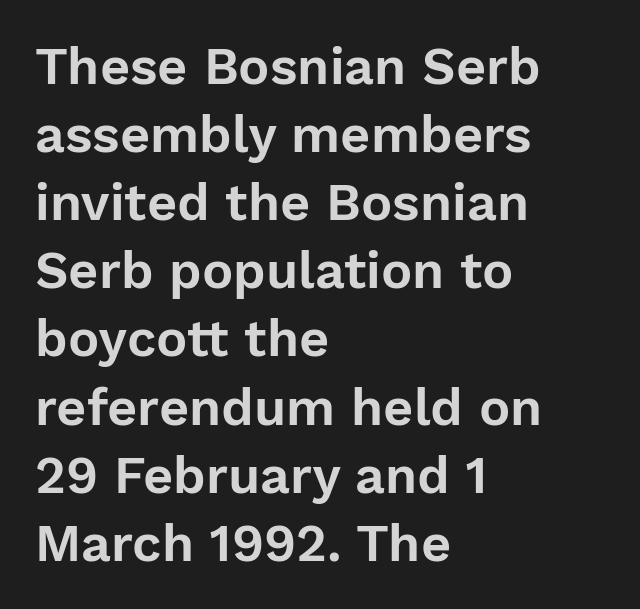
{"serif": "no", "italic": "no", "width": "normal", "stroke_contrast": "low", "x_height": "medium", "monospaced": "no", "underline": "no", "align": "left", "line_spacing": "normal", "line_spacing_ratio": 1.31, "letter_spacing": "normal", "letter_spacing_em": 0.0, "glyph_px": 52}
